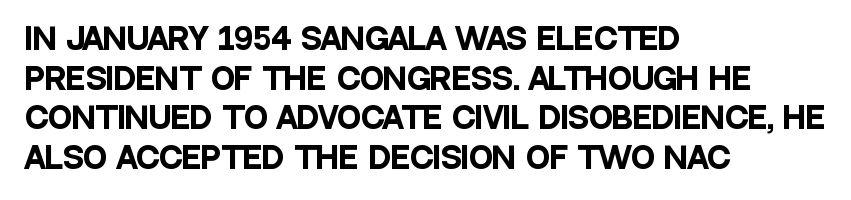
{"serif": "no", "italic": "no", "bold": "yes", "weight": "heavy", "width": "condensed", "stroke_contrast": "low", "x_height": "large", "monospaced": "no", "underline": "no", "align": "left", "line_spacing": "normal", "line_spacing_ratio": 1.37, "letter_spacing": "normal", "letter_spacing_em": 0.0, "glyph_px": 29}
